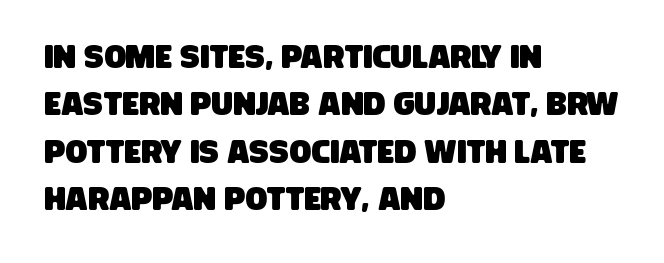
In CSS terms this would be text-align: left. You can tell from the bare stems that sans-serif type was used. Reading down the column, the eye jumps a familiar distance to each next line. The strip under each line holds only bare page. These lines are rendered in a variable-pitch font. Tracking value appears to be zero — textbook default spacing.
